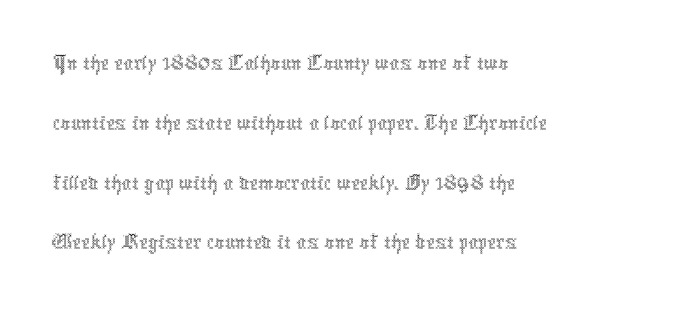
Q: Is the text bold? A: No.
Q: Is the text italic (slanted)? A: No, it is upright.
Q: Is the text underlined? A: No.
Q: How is the paragraph aligned? A: Left-aligned.
Q: Is the spacing between letters normal or unusually wide? A: Normal.
Q: Width (condensed, normal, or wide)? A: Condensed.
Q: x-height? A: Medium.
Q: Monospaced? A: No.
